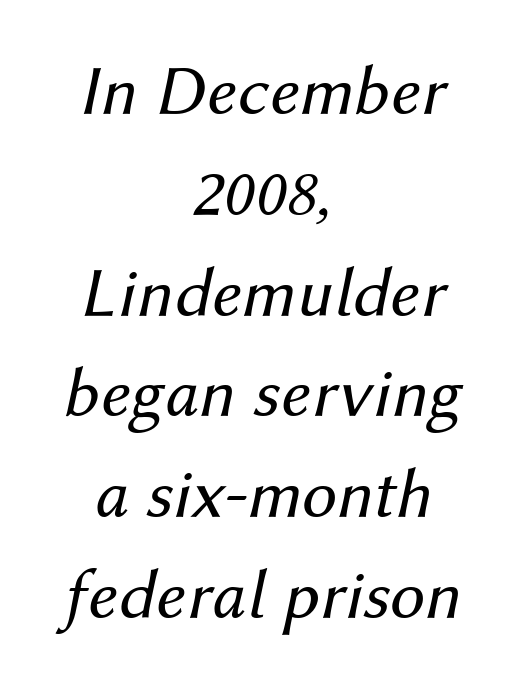
Q: Is the text bold? A: No.
Q: Is the text italic (slanted)? A: Yes, it leans right by about 12 degrees.
Q: Is the text underlined? A: No.
Q: How is the paragraph aligned? A: Centered.
Q: Is the spacing between letters normal or unusually wide? A: Normal.
Q: Is the spacing between lines tight, normal or loose? A: Normal.
Q: Width (condensed, normal, or wide)? A: Normal.
Q: Stroke contrast? A: Medium.
Q: x-height? A: Medium.
Q: Monospaced? A: No.
